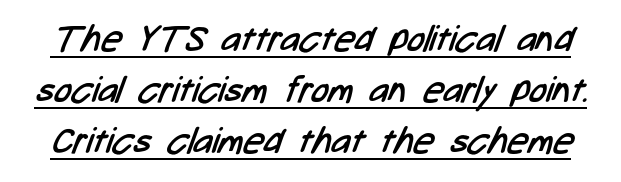
The image shows 36 px regular-weight, condensed sans-serif type; set normal line spacing (1.42x), normal letter spacing, underlined; low stroke contrast and a medium x-height.
